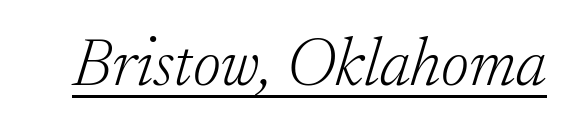
There is no visible air inserted between adjacent glyphs. The weight would be labelled regular, book, light, or lighter still. Caption: lettering with a line underneath. Each letter's strokes conclude with small projecting serifs. Is this a fixed-width face? No — the glyphs have proportional, varying widths.
